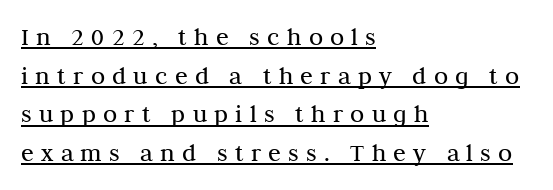
Successive baselines arrive at the customary interval. There is plenty of visible air inserted between adjacent glyphs. Alignment: flush left. Think standard paragraph weight, or any step lighter than that. The lettering stays uniformly vertical, giving the passage a roman look. Students, observe the line beneath the letters — that is underlining.
